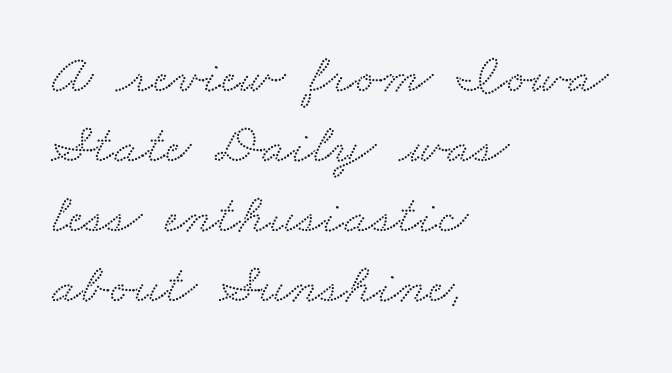
{"serif": "yes", "width": "wide", "stroke_contrast": "medium", "x_height": "small", "monospaced": "no", "underline": "no", "align": "left", "line_spacing_ratio": 1.23, "letter_spacing": "normal", "letter_spacing_em": 0.0, "glyph_px": 57}
